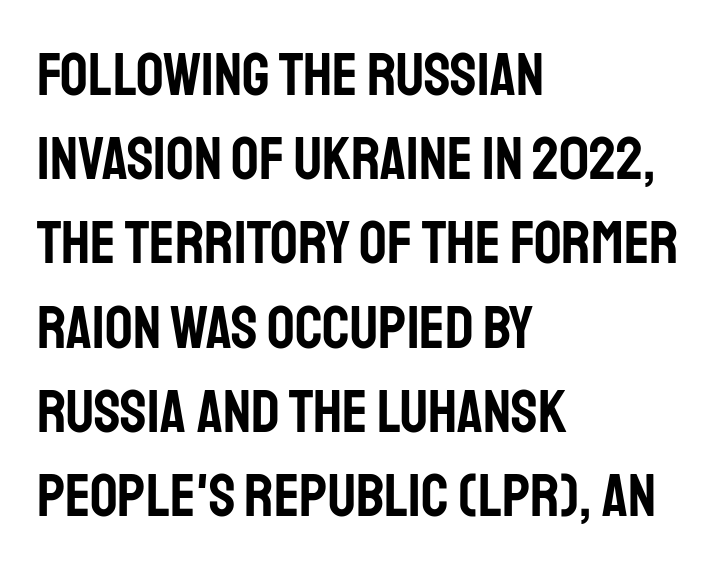
Q: Is the text italic (slanted)? A: No, it is upright.
Q: Is the typeface a serif or a sans-serif typeface? A: Sans-serif.
Q: Is the text underlined? A: No.
Q: How is the paragraph aligned? A: Left-aligned.
Q: Is the spacing between letters normal or unusually wide? A: Normal.
Q: Is the spacing between lines tight, normal or loose? A: Normal.
Q: Width (condensed, normal, or wide)? A: Condensed.
Q: Stroke contrast? A: Low.
Q: x-height? A: Large.
Q: Monospaced? A: No.
